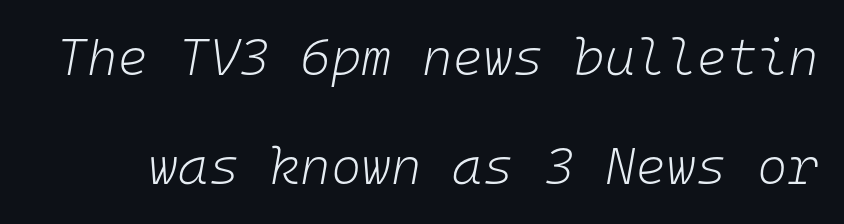
{"italic": "yes", "lean": "right", "slant_degrees": 10, "bold": "no", "weight": "light", "width": "normal", "stroke_contrast": "low", "x_height": "medium", "monospaced": "yes", "underline": "no", "line_spacing": "loose", "line_spacing_ratio": 2.1, "letter_spacing": "normal", "letter_spacing_em": 0.0, "glyph_px": 52}
